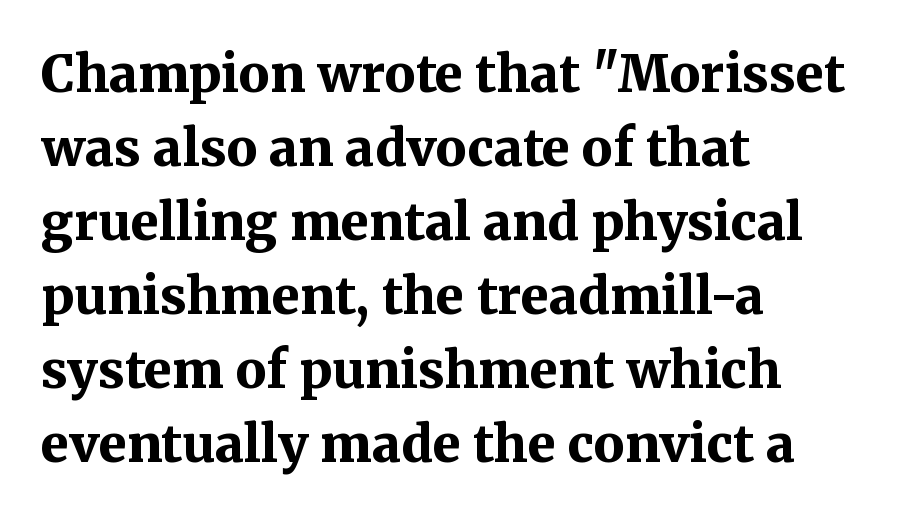
Typographic density is high because the face is bold. Unlike italic type, these characters show no tilt at all. A normal amount of white space separates one row of letters from the next. I'd call this a serif setting — the letters wear small feet.
